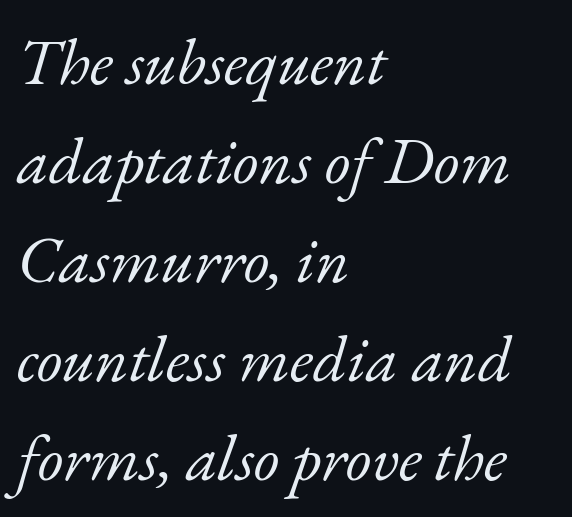
The letters are slanted; this is an italic face. Look at the bottom of the vertical strokes: they flare into serifs here. You could not count columns in this text — the font is proportionally spaced. Where is the straight margin? On the left.
